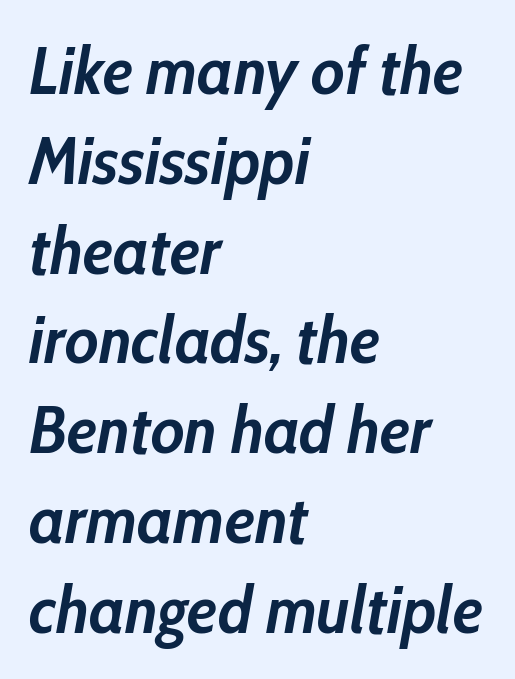
Q: Is the text bold? A: Yes.
Q: Is the text italic (slanted)? A: Yes, it leans right by about 10 degrees.
Q: Is the text underlined? A: No.
Q: How is the paragraph aligned? A: Left-aligned.
Q: Is the spacing between letters normal or unusually wide? A: Normal.
Q: Is the spacing between lines tight, normal or loose? A: Normal.
Q: Width (condensed, normal, or wide)? A: Condensed.
Q: Stroke contrast? A: Low.
Q: x-height? A: Medium.
Q: Monospaced? A: No.
